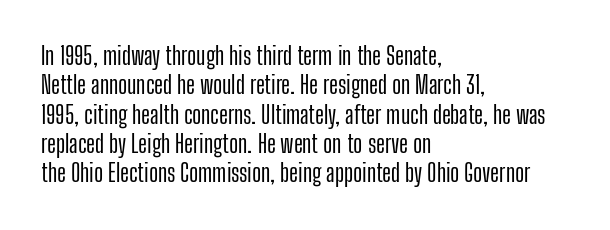
The lettering stays uniformly vertical, giving the passage a roman look. The letterforms sit shoulder to shoulder at normal distance. The setting favours the left margin, as ordinary paragraphs usually do. Decoration check: the copy has no underline.
